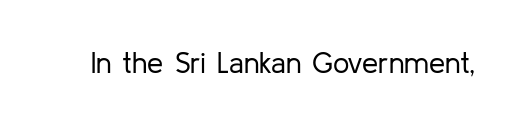
Q: Is the text bold? A: No.
Q: Is the text italic (slanted)? A: No, it is upright.
Q: Is the typeface a serif or a sans-serif typeface? A: Sans-serif.
Q: Is the text underlined? A: No.
Q: Is the spacing between letters normal or unusually wide? A: Normal.
Q: Width (condensed, normal, or wide)? A: Normal.
Q: Stroke contrast? A: Low.
Q: x-height? A: Medium.
Q: Monospaced? A: No.
